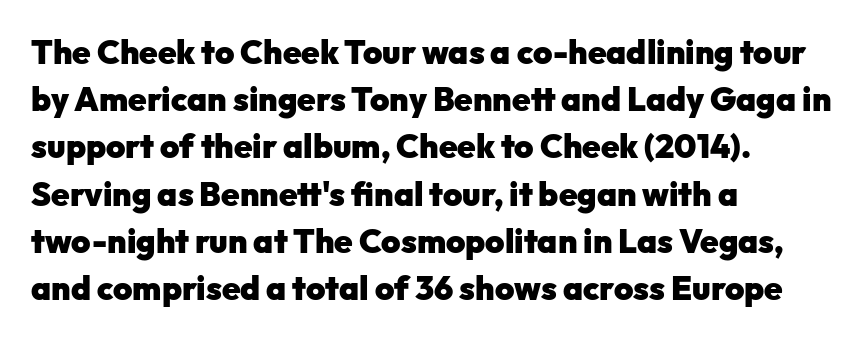
The image shows 33 px heavy sans-serif type, upright; set left-aligned, normal line spacing (1.43x), normal letter spacing, not underlined; low stroke contrast and a medium x-height.
